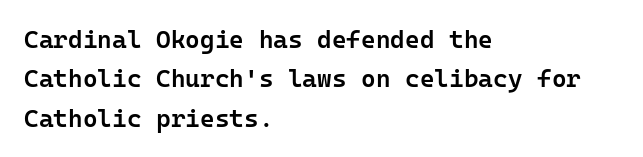
The image shows 25 px text type, upright; set left-aligned, normal line spacing (1.58x), normal letter spacing, not underlined.
